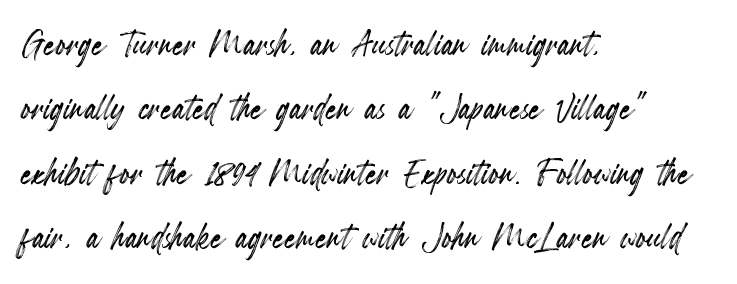
The image shows 45 px condensed type; set left-aligned, normal line spacing (1.43x), normal letter spacing, not underlined; a small x-height.
